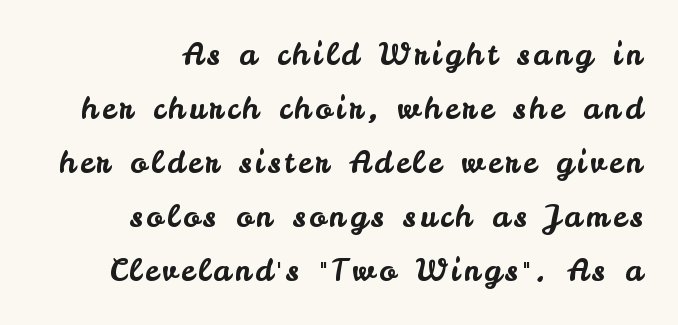
Q: Is the text italic (slanted)? A: Yes.
Q: Is the typeface a serif or a sans-serif typeface? A: Sans-serif.
Q: Is the text underlined? A: No.
Q: How is the paragraph aligned? A: Right-aligned.
Q: Width (condensed, normal, or wide)? A: Normal.
Q: Stroke contrast? A: Low.
Q: x-height? A: Small.
Q: Monospaced? A: No.
